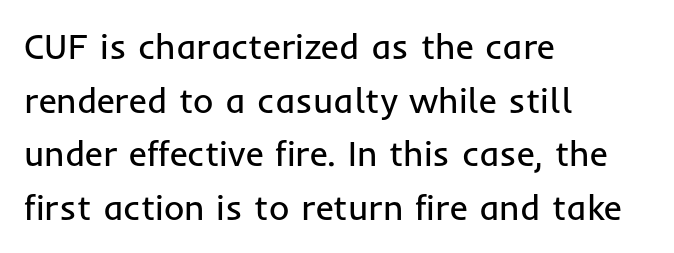
The image shows 35 px regular-weight sans-serif type, upright; set left-aligned, normal line spacing (1.53x), normal letter spacing, not underlined; low stroke contrast and a medium x-height.
